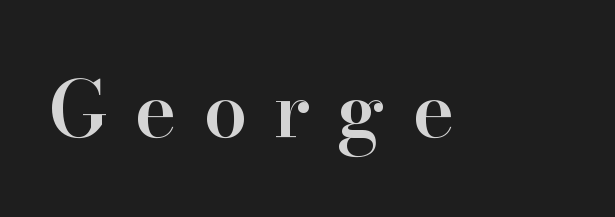
The lettering holds an erect, upright posture throughout. Semibold letterforms, between regular and bold. Yep, those are serifs on the letters. Any mark beneath the type? The region is blank. You could not count columns in this text — the font is proportionally spaced.
